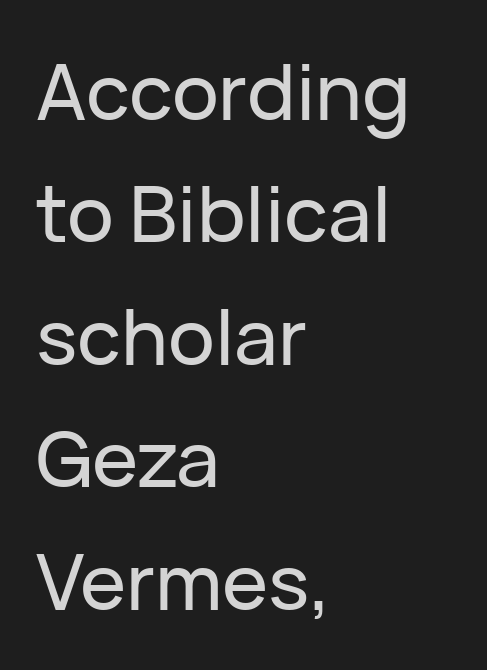
A typesetter would label this face a sans. Every character sits straight up, as roman type does. Spacing verdict: proportional, widths tailored to each character. The strip under each line holds only bare page. Characters follow at the spacing the type designer built in. Caption: multi-line text, flush left, ragged right.
